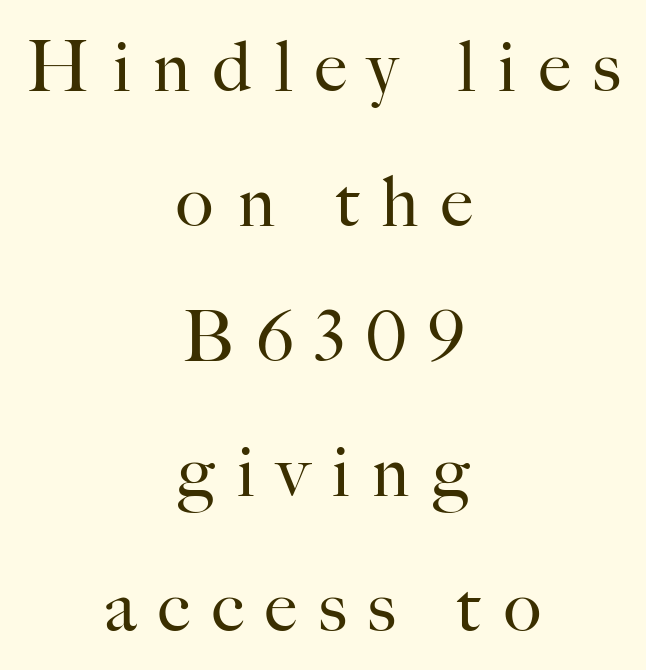
The image shows 71 px regular-weight serif type, upright; set centered, loose line spacing (1.9x), unusually wide letter spacing (+0.32 em), not underlined; high stroke contrast and a small x-height.
